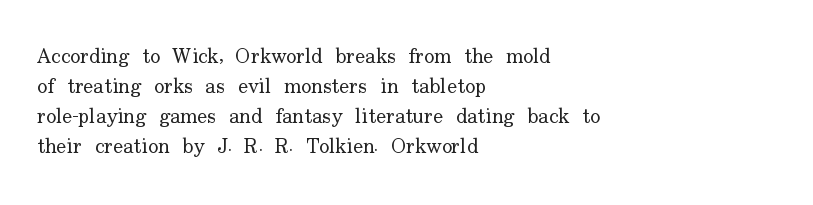
{"italic": "no", "bold": "no", "underline": "no", "align": "left", "line_spacing": "normal", "line_spacing_ratio": 1.43, "letter_spacing": "normal", "letter_spacing_em": 0.0, "glyph_px": 21}
